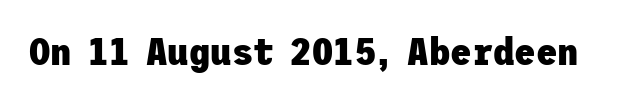
Q: Is the text bold? A: Yes.
Q: Is the text italic (slanted)? A: No, it is upright.
Q: Is the typeface a serif or a sans-serif typeface? A: Sans-serif.
Q: Is the text underlined? A: No.
Q: Is the spacing between letters normal or unusually wide? A: Normal.
Q: Width (condensed, normal, or wide)? A: Normal.
Q: Stroke contrast? A: Low.
Q: x-height? A: Medium.
